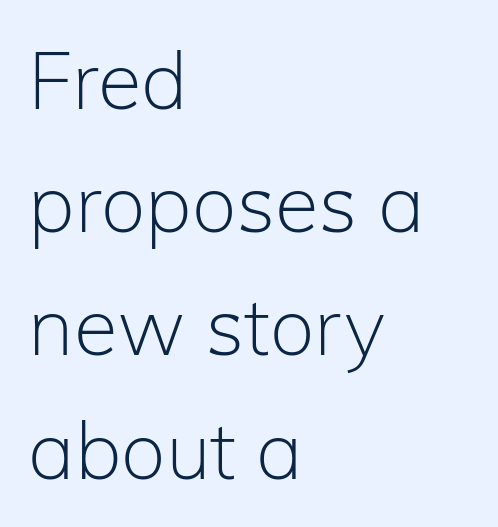
The image shows 80 px light sans-serif type, upright; set left-aligned, normal line spacing (1.54x), normal letter spacing, not underlined; low stroke contrast and a medium x-height.
